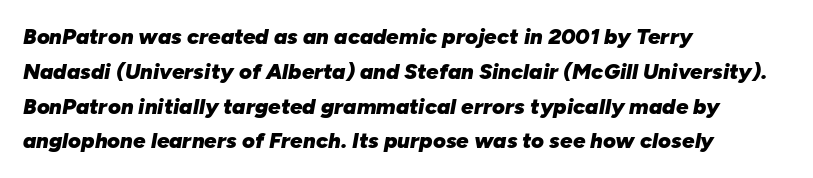
The image shows 22 px bold type, italic (leaning right); set left-aligned, normal line spacing (1.58x), normal letter spacing, not underlined.
